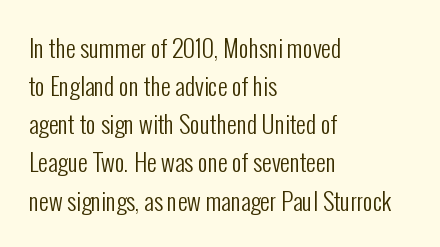
Is there much room between lines? A standard amount, neither cramped nor airy. A roman cut, with each character standing at attention. How are the letters spaced? Ordinarily, with no added tracking. This rendering features lettering with no underline. The paragraph shown leans on its left margin. The weight tops out at a normal text grade.
